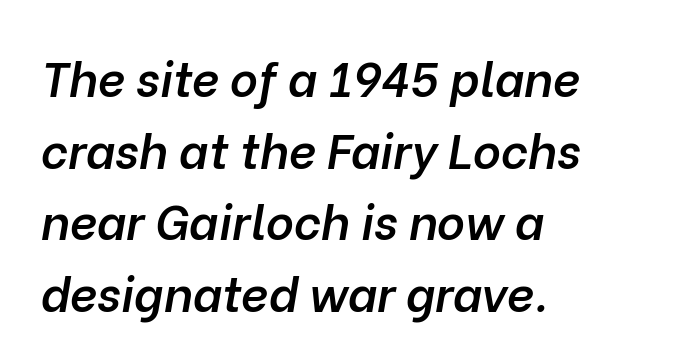
Q: Is the text bold? A: Semi-bold.
Q: Is the text italic (slanted)? A: Yes, it leans right by about 10 degrees.
Q: Is the text underlined? A: No.
Q: How is the paragraph aligned? A: Left-aligned.
Q: Is the spacing between letters normal or unusually wide? A: Normal.
Q: Is the spacing between lines tight, normal or loose? A: Normal.
Q: Width (condensed, normal, or wide)? A: Normal.
Q: Stroke contrast? A: Low.
Q: x-height? A: Medium.
Q: Monospaced? A: No.
